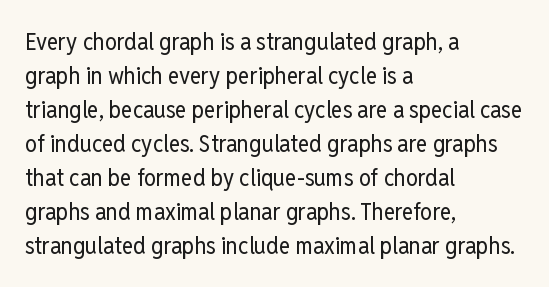
The image shows 24 px text type, upright; set left-aligned, normal line spacing (1.42x), normal letter spacing, not underlined.
